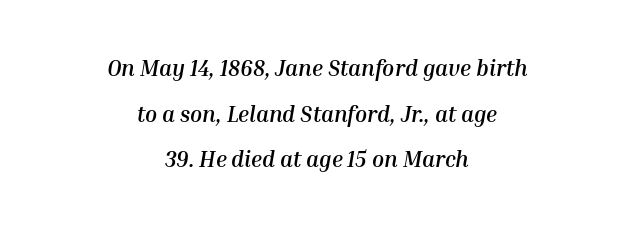
{"italic": "yes", "lean": "right", "slant_degrees": 10, "bold": "yes", "underline": "no", "align": "center", "line_spacing": "loose", "line_spacing_ratio": 2.07, "letter_spacing": "normal", "letter_spacing_em": 0.0, "glyph_px": 22}
